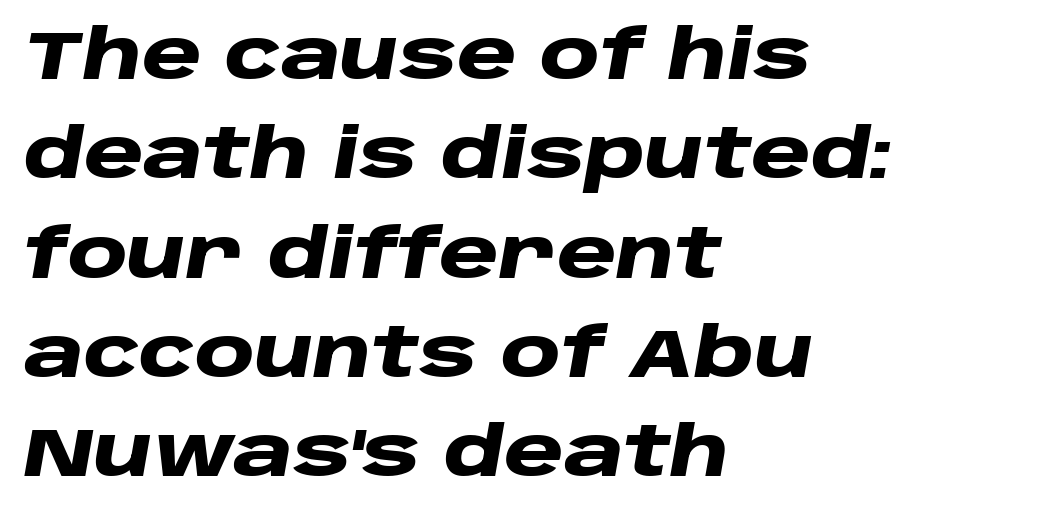
The image shows 68 px heavy, wide type, italic (leaning right); set left-aligned, normal line spacing (1.46x), normal letter spacing, not underlined; low stroke contrast and a large x-height.
